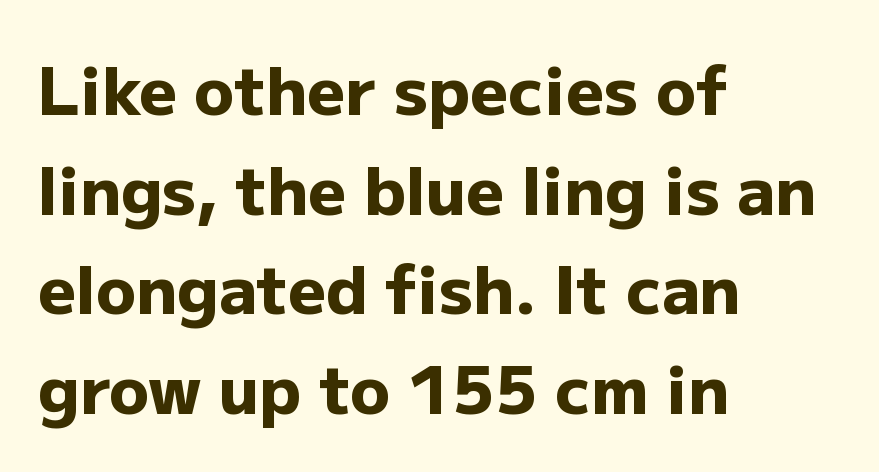
{"serif": "no", "italic": "no", "bold": "yes", "weight": "heavy", "width": "normal", "stroke_contrast": "low", "x_height": "medium", "monospaced": "no", "underline": "no", "align": "left", "line_spacing": "normal", "line_spacing_ratio": 1.51, "letter_spacing": "normal", "letter_spacing_em": 0.0, "glyph_px": 66}
